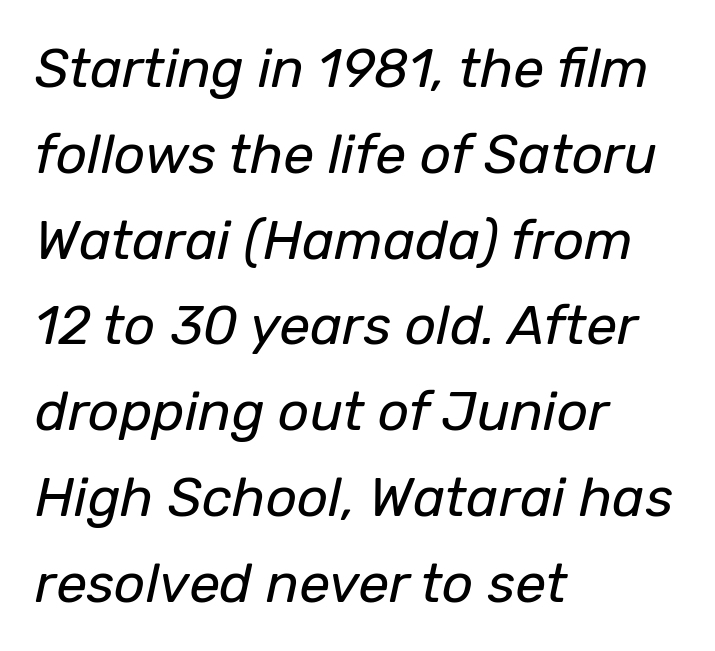
The image shows 55 px regular-weight type, italic (leaning right); set left-aligned, normal line spacing (1.56x), normal letter spacing, not underlined; low stroke contrast and a medium x-height.
